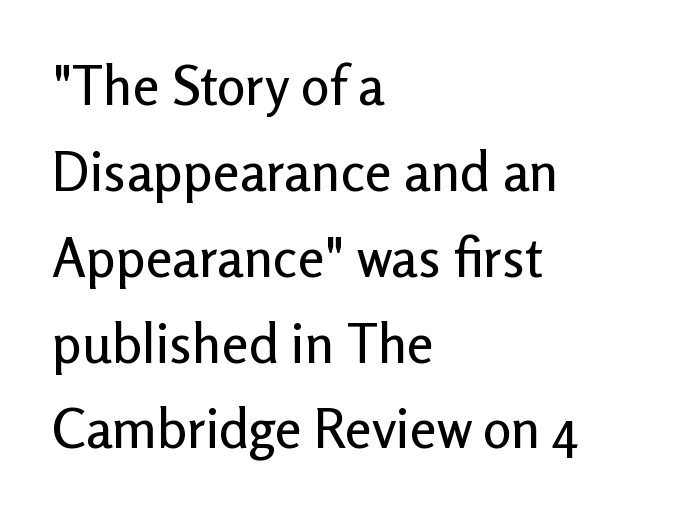
Words appear dense and cohesive because spacing is normal. Line spacing here is normal. Italic? Not at all — the glyphs are vertical. Check under the words: just untouched page. If you drew a ruler down the left edge, every line would touch it. A typesetter would call this proportional, since set widths differ per character.
